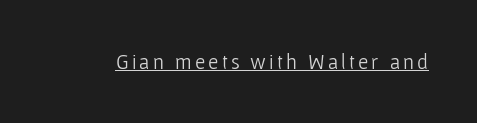
Q: Is the text bold? A: No.
Q: Is the text italic (slanted)? A: No, it is upright.
Q: Is the text underlined? A: Yes.
